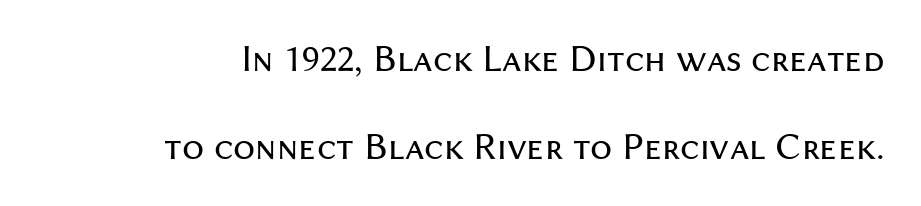
Q: Is the text bold? A: No.
Q: Is the text italic (slanted)? A: No, it is upright.
Q: Is the typeface a serif or a sans-serif typeface? A: Sans-serif.
Q: Is the text underlined? A: No.
Q: How is the paragraph aligned? A: Right-aligned.
Q: Is the spacing between letters normal or unusually wide? A: Normal.
Q: Is the spacing between lines tight, normal or loose? A: Loose.
Q: Width (condensed, normal, or wide)? A: Normal.
Q: Stroke contrast? A: Medium.
Q: x-height? A: Medium.
Q: Monospaced? A: No.
